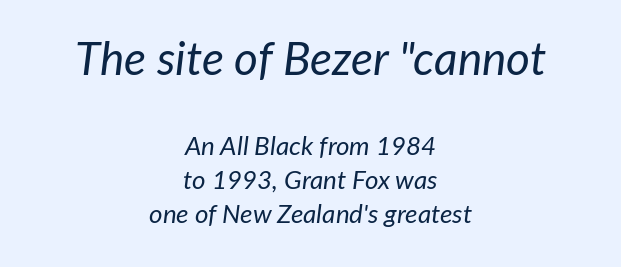
Q: Is the text bold? A: No.
Q: Is the text italic (slanted)? A: Yes, it leans right by about 7 degrees.
Q: Is the text underlined? A: No.
Q: How is the paragraph aligned? A: Centered.
Q: Is the spacing between letters normal or unusually wide? A: Normal.
Q: Is the spacing between lines tight, normal or loose? A: Normal.
Q: Which block of text is set in a larger size, the first (top) or the second (bottom)? A: The first (top) one.
Q: Width (condensed, normal, or wide)? A: Normal.
Q: Stroke contrast? A: Low.
Q: x-height? A: Medium.
Q: Monospaced? A: No.
